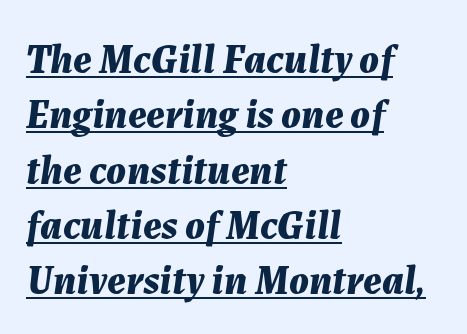
{"italic": "yes", "lean": "right", "slant_degrees": 7, "bold": "yes", "weight": "bold", "width": "normal", "stroke_contrast": "medium", "x_height": "medium", "monospaced": "no", "underline": "yes", "align": "left", "line_spacing": "normal", "line_spacing_ratio": 1.35, "letter_spacing": "normal", "letter_spacing_em": 0.0, "glyph_px": 41}
